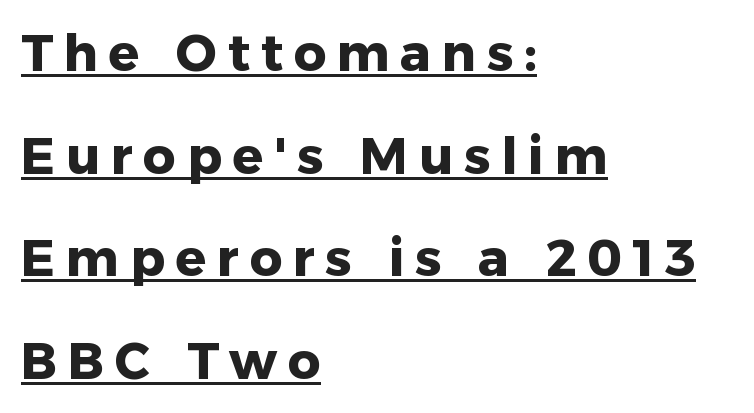
{"serif": "no", "italic": "no", "bold": "yes", "weight": "heavy", "width": "normal", "stroke_contrast": "low", "x_height": "medium", "monospaced": "no", "underline": "yes", "align": "left", "line_spacing": "loose", "line_spacing_ratio": 2.01, "letter_spacing": "wide", "letter_spacing_em": 0.21, "glyph_px": 51}
